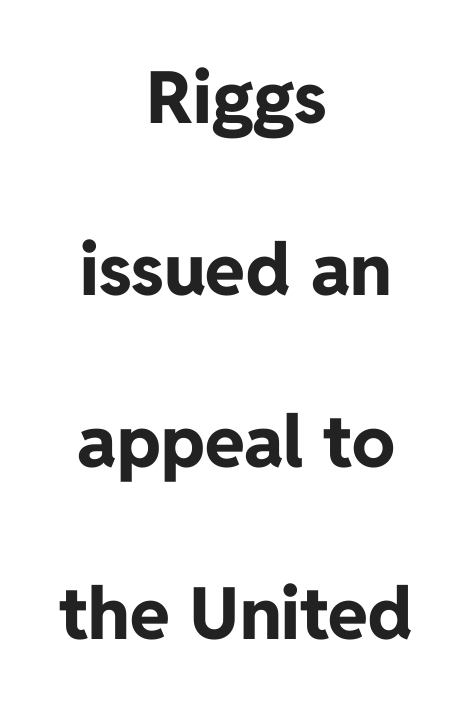
The rendering positions every line midway between the sides. A clean baseline with only descenders dipping below it. Nothing sits at the stroke ends, so this counts as sans-serif. No extra tracking has been applied to these lines.
